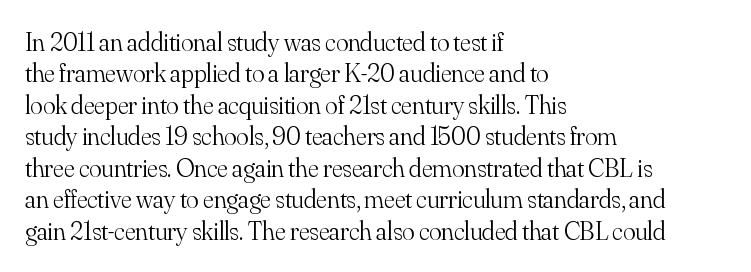
{"italic": "no", "bold": "no", "underline": "no", "align": "left", "line_spacing_ratio": 1.21, "letter_spacing": "normal", "letter_spacing_em": 0.0, "glyph_px": 26}
